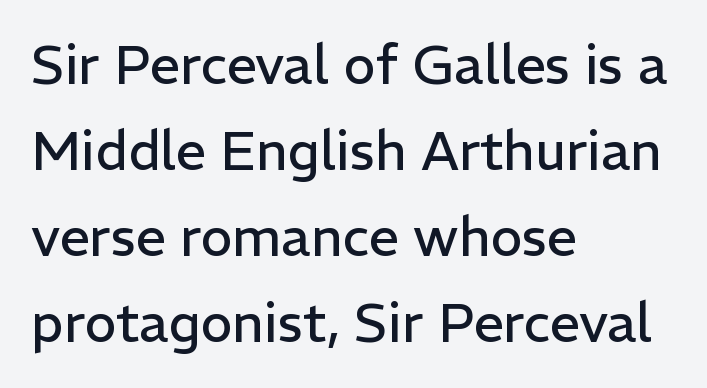
{"serif": "no", "italic": "no", "bold": "no", "weight": "regular", "width": "normal", "stroke_contrast": "low", "x_height": "medium", "monospaced": "no", "underline": "no", "align": "left", "line_spacing": "normal", "line_spacing_ratio": 1.59, "letter_spacing": "normal", "letter_spacing_em": 0.0, "glyph_px": 54}
